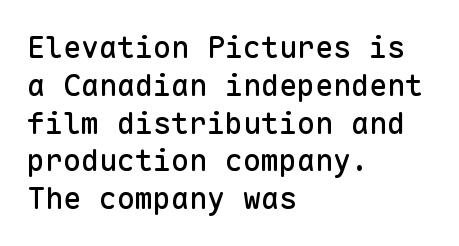
Q: Is the text italic (slanted)? A: No, it is upright.
Q: Is the typeface a serif or a sans-serif typeface? A: Sans-serif.
Q: Is the text underlined? A: No.
Q: How is the paragraph aligned? A: Left-aligned.
Q: Is the spacing between letters normal or unusually wide? A: Normal.
Q: Is the spacing between lines tight, normal or loose? A: Normal.
Q: Width (condensed, normal, or wide)? A: Normal.
Q: Stroke contrast? A: Low.
Q: x-height? A: Medium.
Q: Monospaced? A: Yes.
